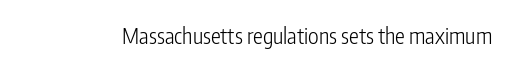
The image shows 22 px text type, upright; set normal letter spacing, not underlined.
